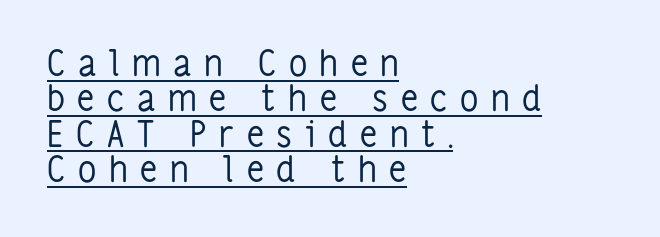
Posture: vertical. To sum up the face: it is a sans, with no serifs. The compositor pushed each line to the left boundary. This block would grow much taller if given ordinary leading; it's compressed now. The tracking jumps out immediately: characters are airy and widely separated. Character widths vary here, with narrow letters taking less room than wide ones.
